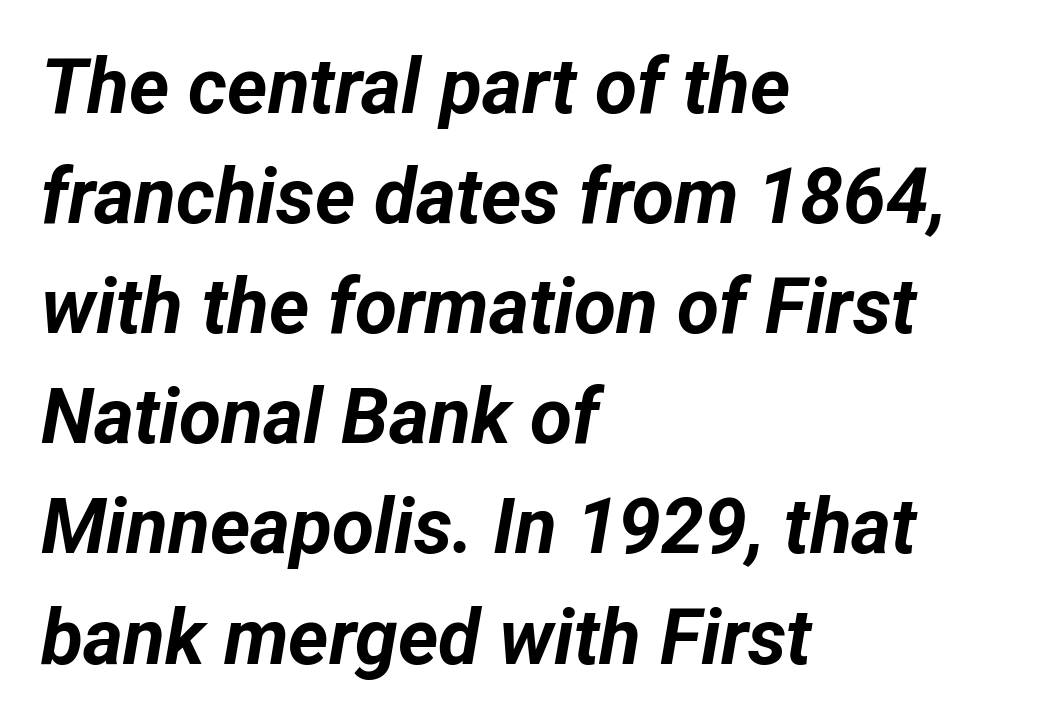
{"italic": "yes", "lean": "right", "slant_degrees": 12, "bold": "yes", "weight": "bold", "width": "normal", "stroke_contrast": "low", "x_height": "medium", "monospaced": "no", "underline": "no", "align": "left", "line_spacing": "normal", "line_spacing_ratio": 1.43, "letter_spacing": "normal", "letter_spacing_em": 0.0, "glyph_px": 77}
